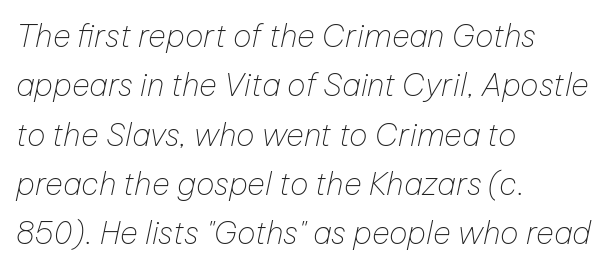
The image shows 31 px thin type, italic (leaning right); set left-aligned, normal line spacing (1.59x), normal letter spacing, not underlined; low stroke contrast and a medium x-height.
